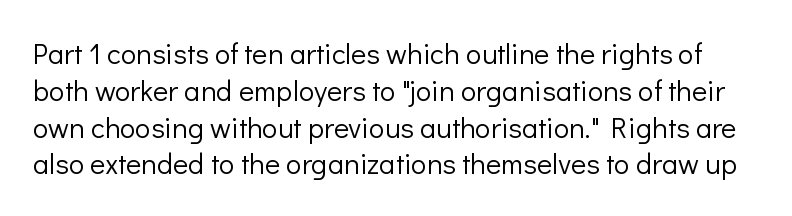
{"serif": "no", "italic": "no", "bold": "no", "weight": "light", "width": "normal", "stroke_contrast": "low", "x_height": "medium", "monospaced": "no", "underline": "no", "line_spacing": "normal", "line_spacing_ratio": 1.27, "letter_spacing": "normal", "letter_spacing_em": 0.0, "glyph_px": 29}
